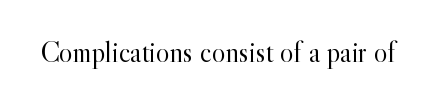
The image shows 29 px light serif type, upright; set normal letter spacing, not underlined; a small x-height.
